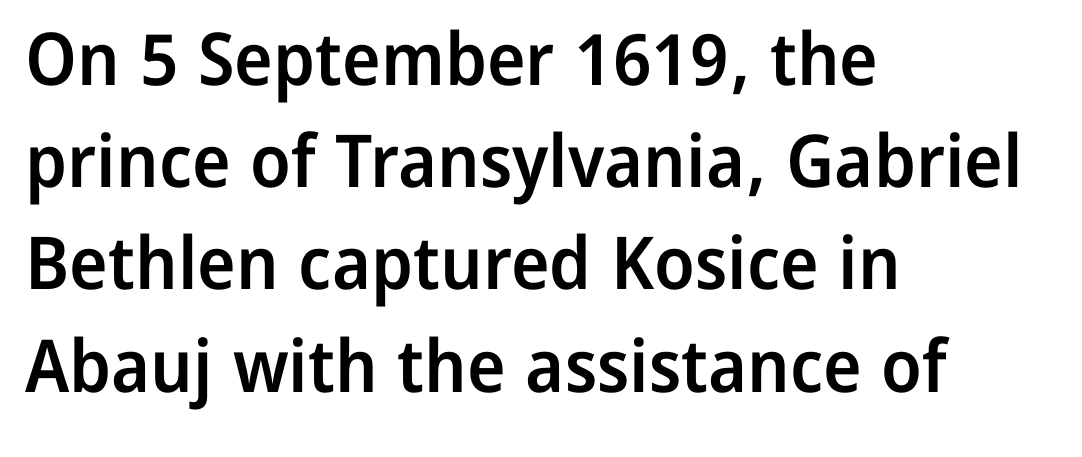
Look at the stroke-to-counter ratio: somewhat heavy, a semibold. Is there much room between lines? A standard amount, neither cramped nor airy. The typography opts for an upright posture over an oblique one. Character widths vary here, with narrow letters taking less room than wide ones.
